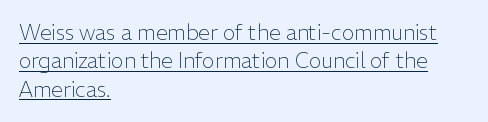
{"italic": "no", "bold": "no", "underline": "yes", "align": "left", "line_spacing": "normal", "line_spacing_ratio": 1.35, "letter_spacing": "normal", "letter_spacing_em": 0.0, "glyph_px": 21}
